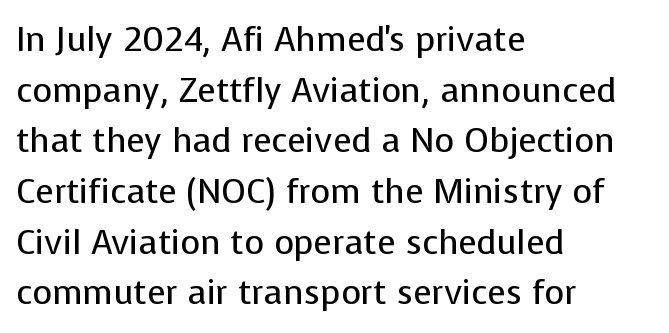
Beneath every word, the page is bare. The lines sit at an ordinary, default distance from one another. Think of a printed novel: that variable character pitch is what you see here. Observe the absence of serifs on each vertical stroke in this sample. Students, note that the glyphs here touch the page at normal intervals.
